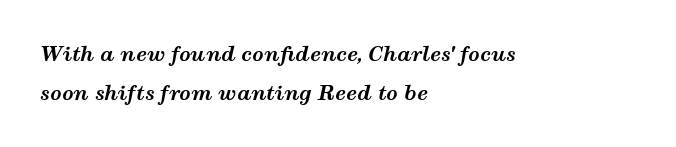
Q: Is the text bold? A: Yes.
Q: Is the text italic (slanted)? A: Yes, it leans right by about 12 degrees.
Q: Is the text underlined? A: No.
Q: How is the paragraph aligned? A: Left-aligned.
Q: Is the spacing between letters normal or unusually wide? A: Normal.
Q: Is the spacing between lines tight, normal or loose? A: Loose.
